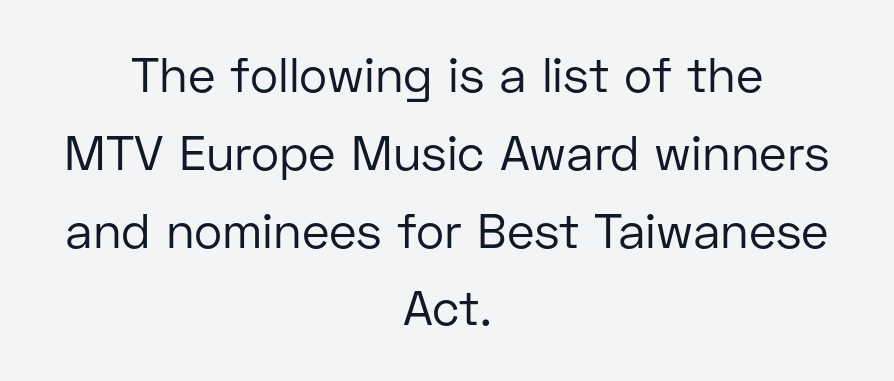
The image shows 48 px regular-weight sans-serif type, upright; set centered, normal line spacing (1.62x), normal letter spacing, not underlined; low stroke contrast and a medium x-height.
